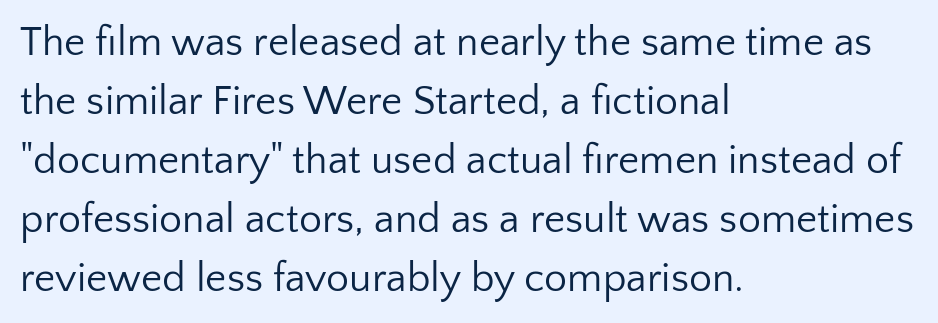
Q: Is the text bold? A: No.
Q: Is the text italic (slanted)? A: No, it is upright.
Q: Is the typeface a serif or a sans-serif typeface? A: Sans-serif.
Q: Is the text underlined? A: No.
Q: How is the paragraph aligned? A: Left-aligned.
Q: Is the spacing between letters normal or unusually wide? A: Normal.
Q: Is the spacing between lines tight, normal or loose? A: Normal.
Q: Width (condensed, normal, or wide)? A: Normal.
Q: Stroke contrast? A: Low.
Q: x-height? A: Medium.
Q: Monospaced? A: No.
